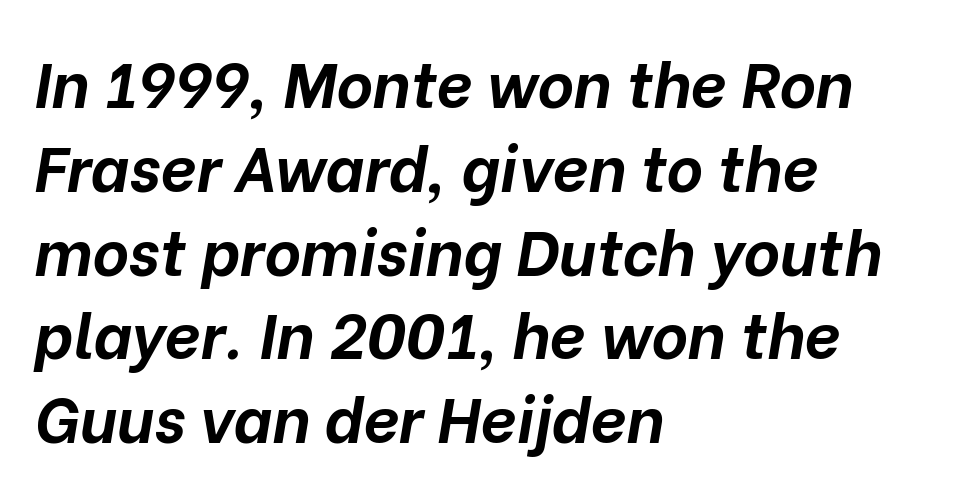
Q: Is the text bold? A: Yes.
Q: Is the text italic (slanted)? A: Yes, it leans right by about 10 degrees.
Q: Is the text underlined? A: No.
Q: How is the paragraph aligned? A: Left-aligned.
Q: Is the spacing between letters normal or unusually wide? A: Normal.
Q: Is the spacing between lines tight, normal or loose? A: Normal.
Q: Width (condensed, normal, or wide)? A: Normal.
Q: Stroke contrast? A: Low.
Q: x-height? A: Medium.
Q: Monospaced? A: No.
